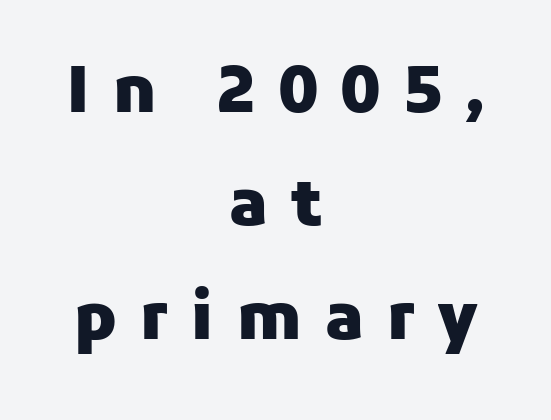
{"serif": "no", "italic": "no", "bold": "yes", "weight": "heavy", "width": "normal", "stroke_contrast": "low", "x_height": "medium", "monospaced": "no", "underline": "no", "align": "center", "line_spacing_ratio": 1.8, "letter_spacing": "wide", "letter_spacing_em": 0.37, "glyph_px": 63}
